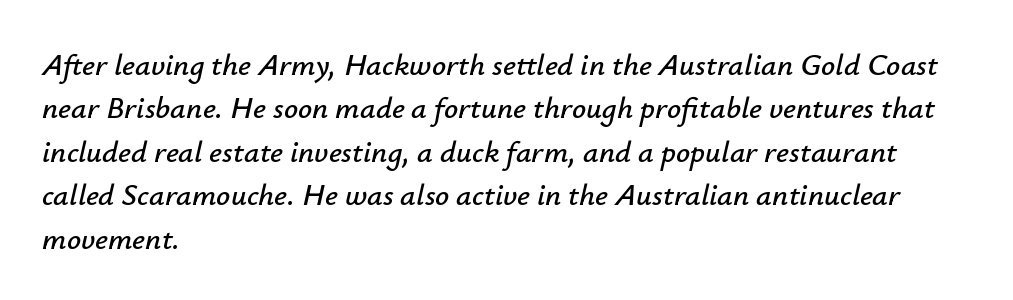
Q: Is the text italic (slanted)? A: Yes, it leans right by about 12 degrees.
Q: Is the text underlined? A: No.
Q: How is the paragraph aligned? A: Left-aligned.
Q: Is the spacing between letters normal or unusually wide? A: Normal.
Q: Is the spacing between lines tight, normal or loose? A: Normal.
Q: Width (condensed, normal, or wide)? A: Normal.
Q: Stroke contrast? A: Low.
Q: x-height? A: Small.
Q: Monospaced? A: No.
